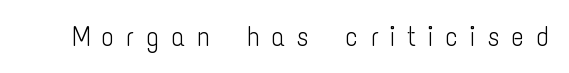
Display-style spreading of the glyphs; the letterfit is very open. Character widths vary here, with narrow letters taking less room than wide ones. Think standard paragraph weight, or any step lighter than that. Serifs: no, the terminals of the letterforms are clean. The typography opts for an upright posture over an oblique one. A bare baseline throughout the passage.
